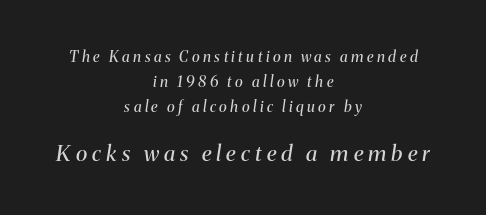
{"italic": "yes", "lean": "right", "slant_degrees": 8, "bold": "no", "underline": "no", "align": "center", "line_spacing": "normal", "line_spacing_ratio": 1.66, "letter_spacing": "wide", "letter_spacing_em": 0.23, "larger_block": "second", "size_ratio": 1.47, "glyph_px": 22}
